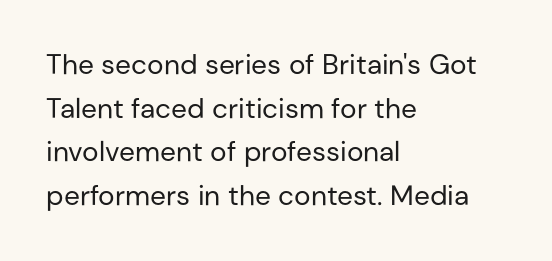
{"serif": "no", "italic": "no", "bold": "no", "weight": "regular", "width": "normal", "stroke_contrast": "low", "x_height": "medium", "monospaced": "no", "underline": "no", "align": "left", "line_spacing": "normal", "line_spacing_ratio": 1.56, "letter_spacing": "normal", "letter_spacing_em": 0.0, "glyph_px": 28}
